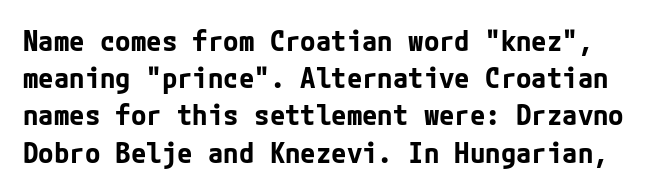
{"serif": "no", "italic": "no", "bold": "yes", "weight": "bold", "width": "normal", "stroke_contrast": "low", "x_height": "medium", "underline": "no", "line_spacing": "normal", "line_spacing_ratio": 1.33, "letter_spacing": "normal", "letter_spacing_em": 0.0, "glyph_px": 28}
